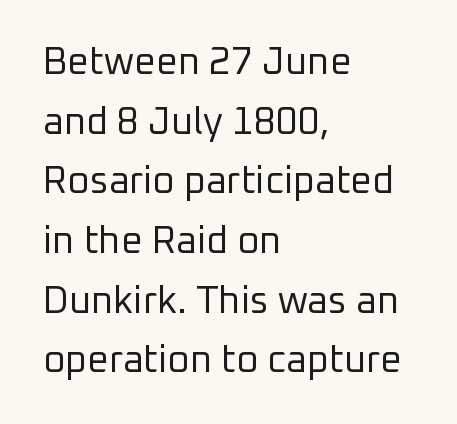
Q: Is the text bold? A: No.
Q: Is the text italic (slanted)? A: No, it is upright.
Q: Is the typeface a serif or a sans-serif typeface? A: Sans-serif.
Q: Is the text underlined? A: No.
Q: How is the paragraph aligned? A: Left-aligned.
Q: Is the spacing between letters normal or unusually wide? A: Normal.
Q: Is the spacing between lines tight, normal or loose? A: Normal.
Q: Width (condensed, normal, or wide)? A: Normal.
Q: Stroke contrast? A: Low.
Q: x-height? A: Medium.
Q: Monospaced? A: No.
